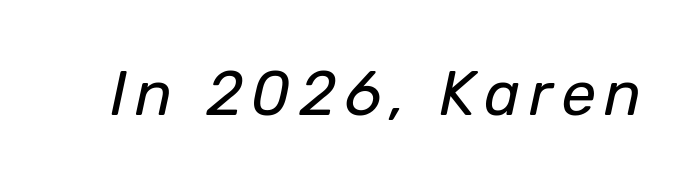
The image shows 62 px regular-weight type, italic (leaning right); set not underlined; low stroke contrast and a medium x-height.
